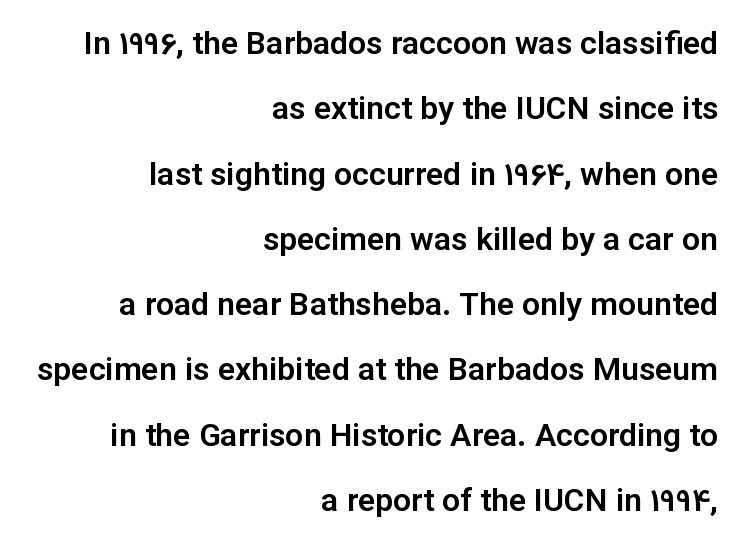
The image shows 32 px sans-serif type, upright; set right-aligned, loose line spacing (2.04x), normal letter spacing, not underlined; low stroke contrast and a medium x-height.
